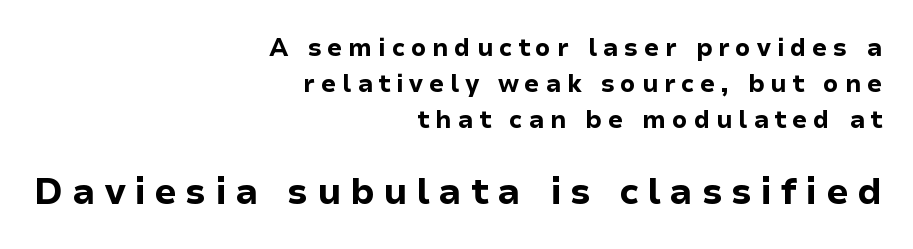
Q: Is the text bold? A: Yes.
Q: Is the text italic (slanted)? A: No, it is upright.
Q: Is the typeface a serif or a sans-serif typeface? A: Sans-serif.
Q: Is the text underlined? A: No.
Q: How is the paragraph aligned? A: Right-aligned.
Q: Is the spacing between letters normal or unusually wide? A: Unusually wide.
Q: Is the spacing between lines tight, normal or loose? A: Normal.
Q: Which block of text is set in a larger size, the first (top) or the second (bottom)? A: The second (bottom) one.
Q: Width (condensed, normal, or wide)? A: Normal.
Q: Stroke contrast? A: Low.
Q: x-height? A: Medium.
Q: Monospaced? A: No.
